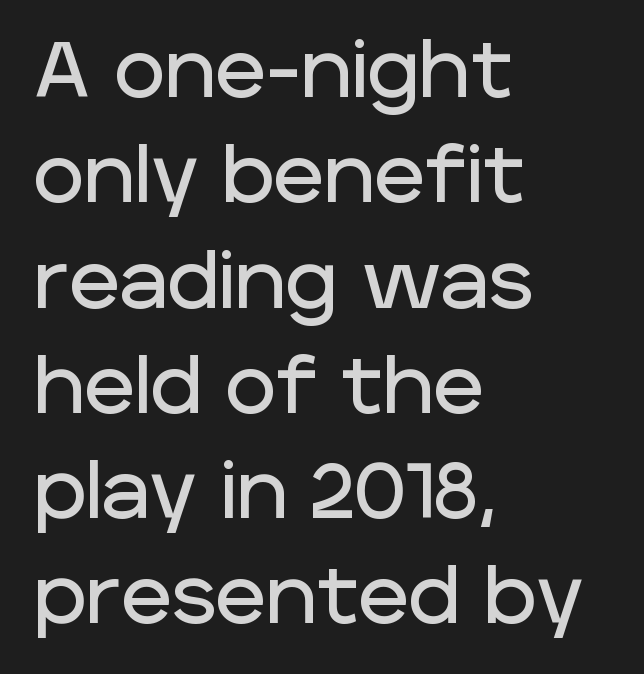
The image shows 78 px sans-serif type, upright; set left-aligned, normal line spacing (1.35x), normal letter spacing, not underlined; low stroke contrast and a large x-height.
